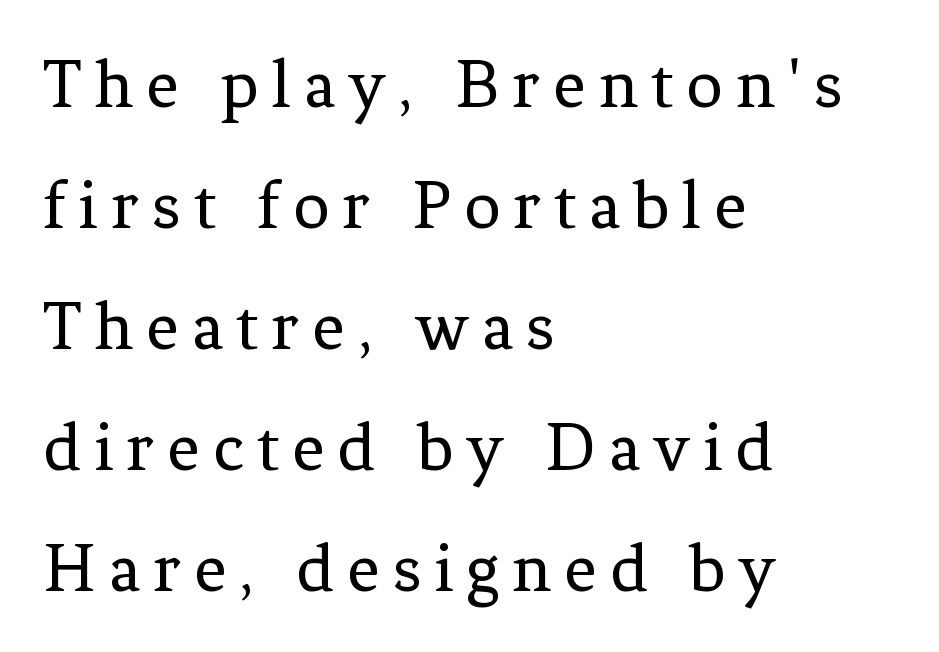
The image shows 72 px regular-weight serif type, upright; set left-aligned, normal line spacing (1.68x), not underlined; low stroke contrast and a medium x-height.
